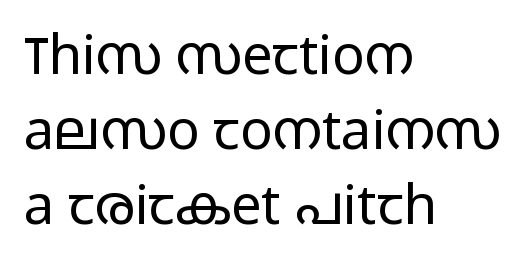
{"serif": "no", "italic": "no", "bold": "no", "weight": "light", "width": "wide", "stroke_contrast": "low", "x_height": "medium", "monospaced": "no", "underline": "no", "align": "left", "line_spacing": "normal", "line_spacing_ratio": 1.39, "letter_spacing": "normal", "letter_spacing_em": 0.0, "glyph_px": 54}
